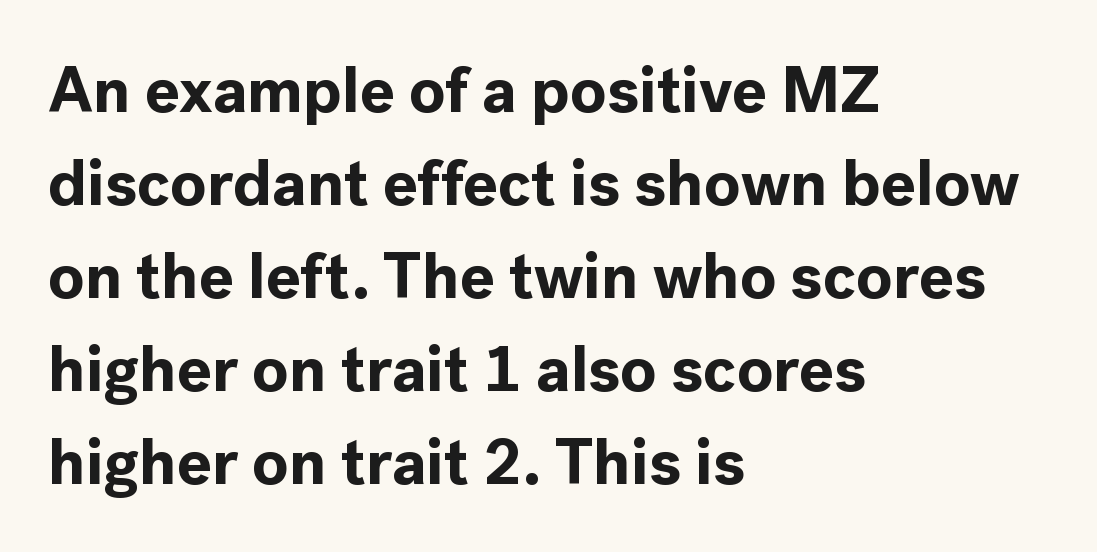
Q: Is the text bold? A: Yes.
Q: Is the text italic (slanted)? A: No, it is upright.
Q: Is the typeface a serif or a sans-serif typeface? A: Sans-serif.
Q: Is the text underlined? A: No.
Q: How is the paragraph aligned? A: Left-aligned.
Q: Is the spacing between letters normal or unusually wide? A: Normal.
Q: Is the spacing between lines tight, normal or loose? A: Normal.
Q: Width (condensed, normal, or wide)? A: Normal.
Q: x-height? A: Medium.
Q: Monospaced? A: No.
